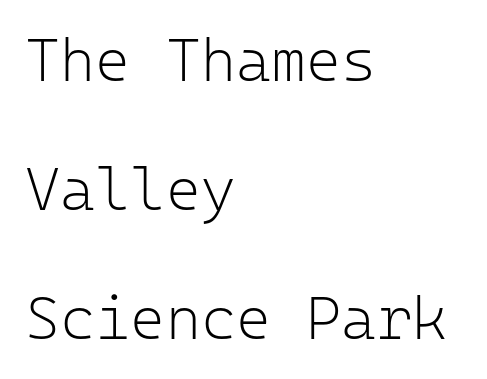
The image shows 60 px light sans-serif type, upright, monospaced; set left-aligned, loose line spacing (2.15x), normal letter spacing, not underlined; low stroke contrast and a medium x-height.
